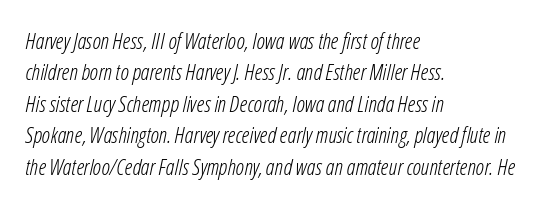
Q: Is the text bold? A: No.
Q: Is the text italic (slanted)? A: Yes, it leans right by about 12 degrees.
Q: Is the text underlined? A: No.
Q: How is the paragraph aligned? A: Left-aligned.
Q: Is the spacing between letters normal or unusually wide? A: Normal.
Q: Is the spacing between lines tight, normal or loose? A: Normal.
